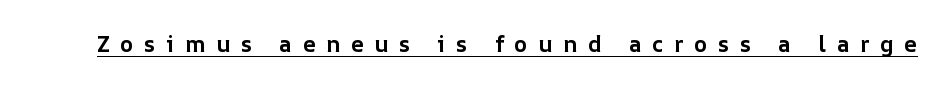
{"italic": "no", "bold": "yes", "underline": "yes", "letter_spacing": "wide", "letter_spacing_em": 0.49, "glyph_px": 22}
